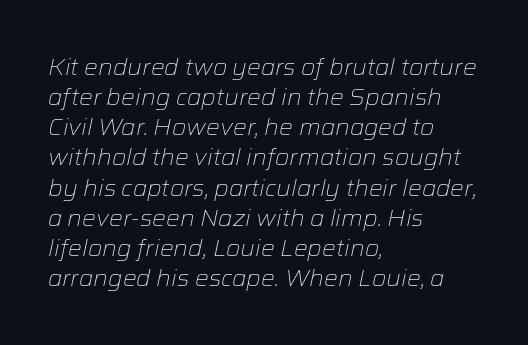
The image shows 23 px text type, italic (leaning right); set left-aligned, normal line spacing (1.31x), normal letter spacing, not underlined.
